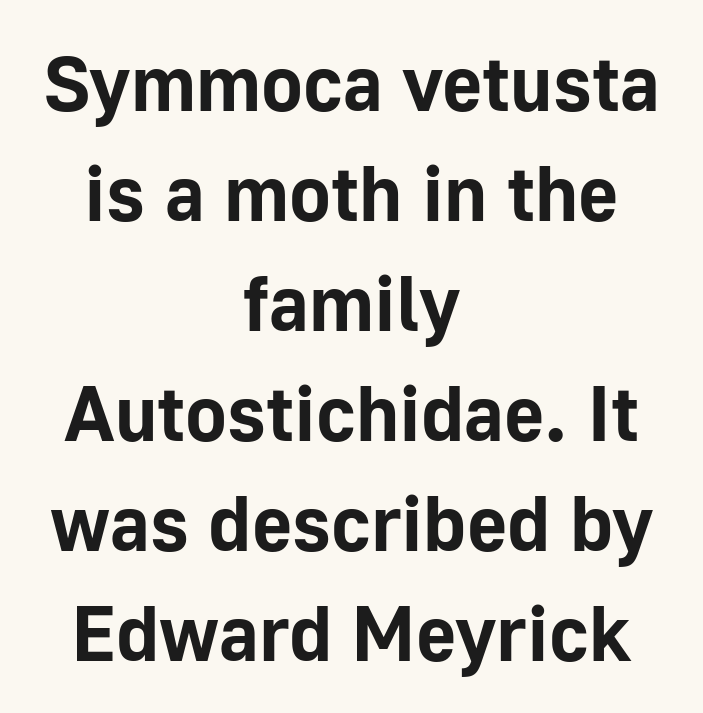
Q: Is the text bold? A: Yes.
Q: Is the text italic (slanted)? A: No, it is upright.
Q: Is the typeface a serif or a sans-serif typeface? A: Sans-serif.
Q: Is the text underlined? A: No.
Q: How is the paragraph aligned? A: Centered.
Q: Is the spacing between letters normal or unusually wide? A: Normal.
Q: Is the spacing between lines tight, normal or loose? A: Normal.
Q: Width (condensed, normal, or wide)? A: Normal.
Q: Stroke contrast? A: Low.
Q: x-height? A: Medium.
Q: Monospaced? A: No.
